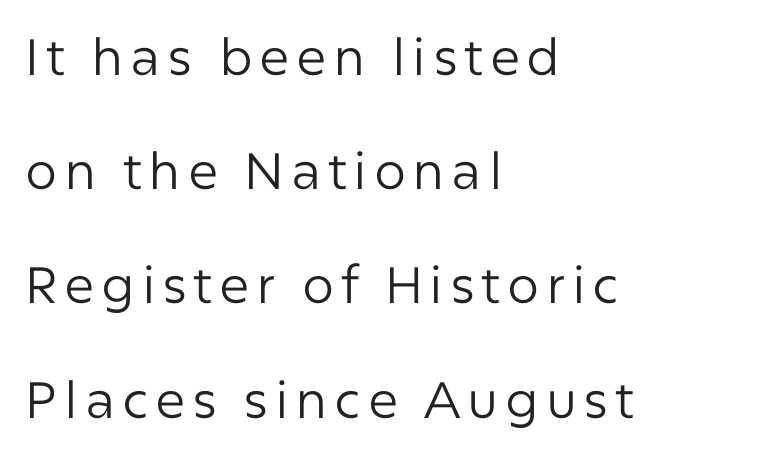
{"serif": "no", "italic": "no", "bold": "no", "weight": "regular", "width": "normal", "stroke_contrast": "low", "x_height": "medium", "monospaced": "no", "underline": "no", "align": "left", "line_spacing": "loose", "line_spacing_ratio": 2.24, "glyph_px": 51}
